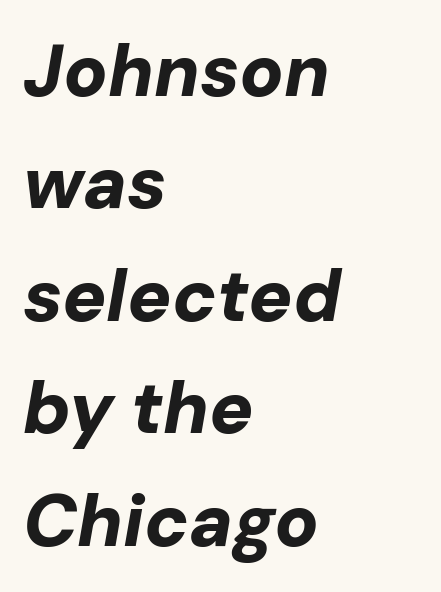
{"italic": "yes", "lean": "right", "slant_degrees": 10, "bold": "yes", "weight": "bold", "width": "normal", "stroke_contrast": "low", "x_height": "medium", "monospaced": "no", "underline": "no", "align": "left", "line_spacing": "normal", "line_spacing_ratio": 1.54, "letter_spacing": "normal", "letter_spacing_em": 0.0, "glyph_px": 73}
